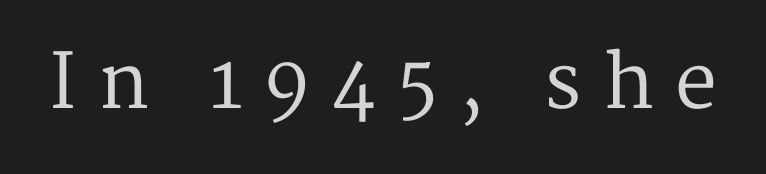
Q: Is the text bold? A: No.
Q: Is the text italic (slanted)? A: No, it is upright.
Q: Is the typeface a serif or a sans-serif typeface? A: Serif.
Q: Is the text underlined? A: No.
Q: Is the spacing between letters normal or unusually wide? A: Unusually wide.
Q: Width (condensed, normal, or wide)? A: Normal.
Q: Stroke contrast? A: Medium.
Q: x-height? A: Medium.
Q: Monospaced? A: No.
